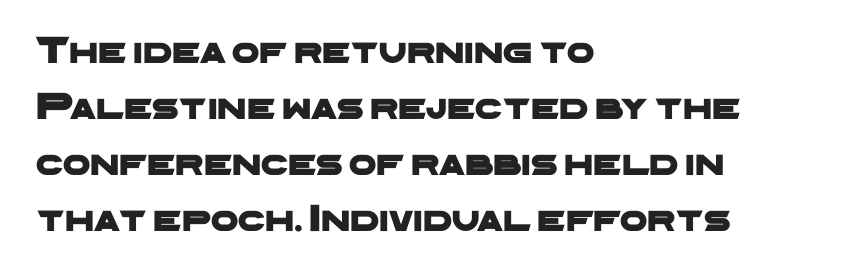
Is this a sans? Yes — the strokes have no serifs. No extra tracking has been applied to these lines. Is the block centered? No — it sits flush against the left margin. Looks like regular typesetting: each glyph gets only the width it needs. The glyphs are unaccompanied by any horizontal stroke below them.
